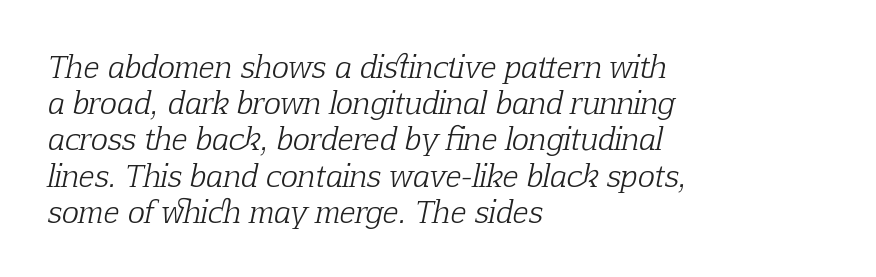
{"serif": "yes", "italic": "yes", "lean": "right", "slant_degrees": 12, "bold": "no", "weight": "light", "width": "normal", "stroke_contrast": "low", "x_height": "medium", "monospaced": "no", "underline": "no", "align": "left", "line_spacing": "normal", "line_spacing_ratio": 1.25, "letter_spacing": "normal", "letter_spacing_em": 0.0, "glyph_px": 29}
